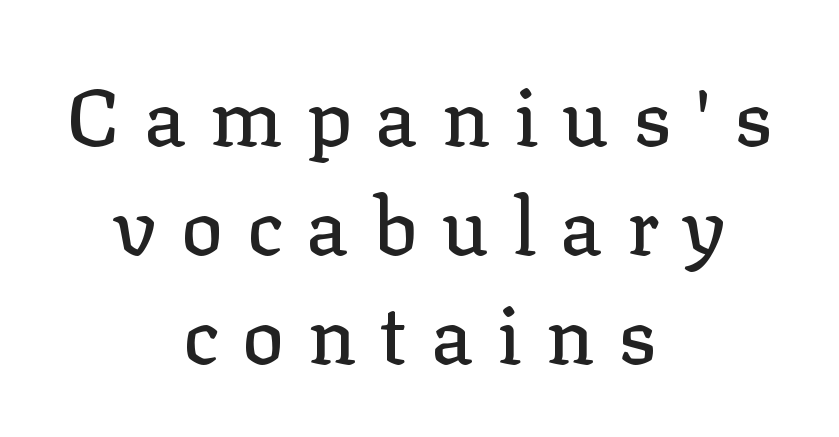
The setting favours the middle, as headings and verse often do. The text was rendered using a seriffed face with decorative stroke endings. This block has exactly the height ordinary leading produces. What stands out about the letter spacing? Its width — letters are far apart. It's the straight-up-and-down kind of type. The specimen omits any rule beneath the text block's lines.
